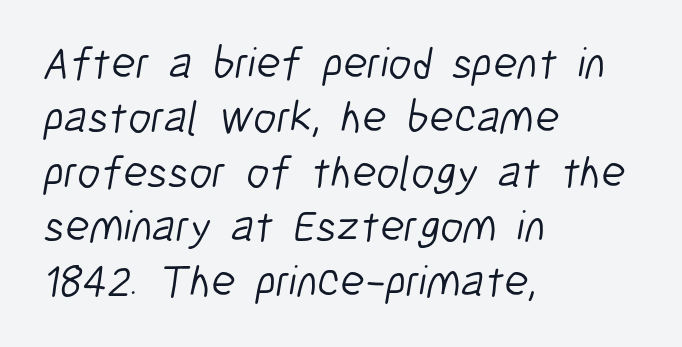
{"serif": "no", "bold": "no", "weight": "light", "width": "condensed", "stroke_contrast": "low", "x_height": "medium", "monospaced": "no", "underline": "no", "align": "left", "line_spacing_ratio": 1.21, "letter_spacing": "normal", "letter_spacing_em": 0.0, "glyph_px": 45}
